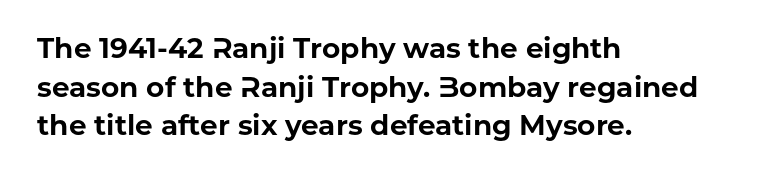
Decoration check: the copy has no underline. The typesetting leans heavy: a genuine bold. Is the block centered? No — it sits flush against the left margin. Horizontal bands of white between lines are of average thickness.
